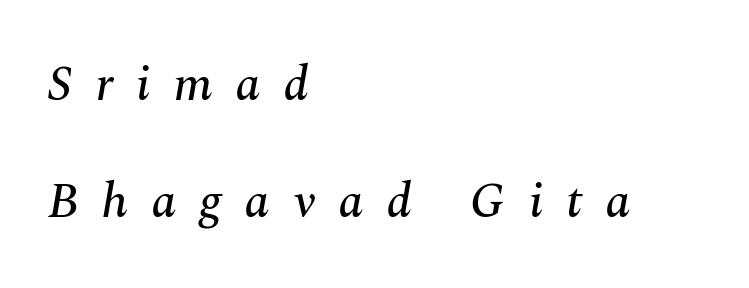
Q: Is the text italic (slanted)? A: Yes, it leans right by about 10 degrees.
Q: Is the typeface a serif or a sans-serif typeface? A: Serif.
Q: Is the text underlined? A: No.
Q: How is the paragraph aligned? A: Left-aligned.
Q: Is the spacing between letters normal or unusually wide? A: Unusually wide.
Q: Is the spacing between lines tight, normal or loose? A: Loose.
Q: Width (condensed, normal, or wide)? A: Normal.
Q: Stroke contrast? A: Medium.
Q: x-height? A: Medium.
Q: Monospaced? A: No.
